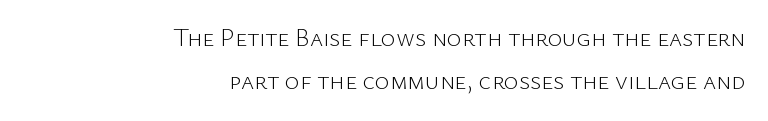
The image shows 25 px text type, upright; set right-aligned, line spacing 1.74x, normal letter spacing, not underlined.
